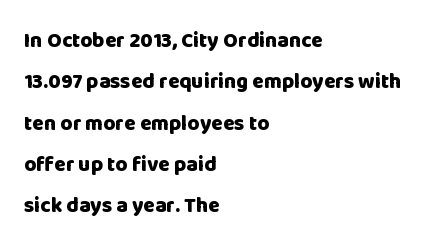
{"italic": "no", "bold": "yes", "underline": "no", "align": "left", "line_spacing": "loose", "line_spacing_ratio": 1.97, "letter_spacing": "normal", "letter_spacing_em": 0.0, "glyph_px": 21}
